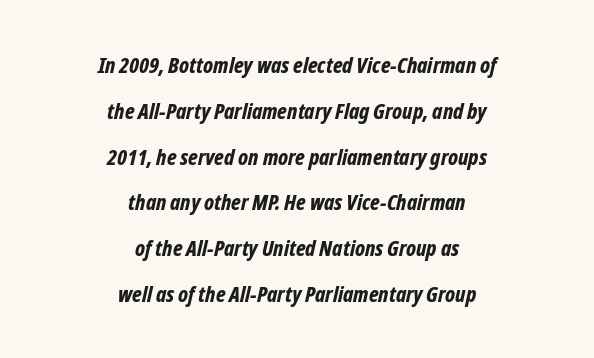
Q: Is the text bold? A: Yes.
Q: Is the text italic (slanted)? A: Yes, it leans right by about 12 degrees.
Q: Is the text underlined? A: No.
Q: How is the paragraph aligned? A: Centered.
Q: Is the spacing between letters normal or unusually wide? A: Normal.
Q: Is the spacing between lines tight, normal or loose? A: Loose.
